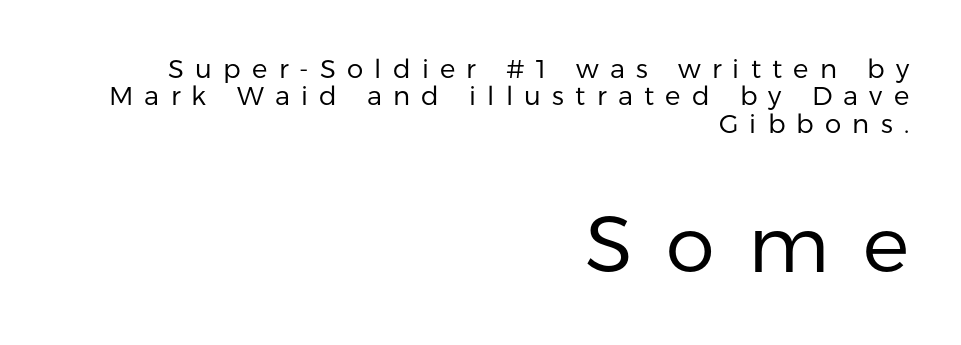
Q: Is the text bold? A: No.
Q: Is the text italic (slanted)? A: No, it is upright.
Q: Is the typeface a serif or a sans-serif typeface? A: Sans-serif.
Q: Is the text underlined? A: No.
Q: How is the paragraph aligned? A: Right-aligned.
Q: Is the spacing between letters normal or unusually wide? A: Unusually wide.
Q: Is the spacing between lines tight, normal or loose? A: Tight.
Q: Which block of text is set in a larger size, the first (top) or the second (bottom)? A: The second (bottom) one.
Q: Width (condensed, normal, or wide)? A: Normal.
Q: Stroke contrast? A: Low.
Q: x-height? A: Medium.
Q: Monospaced? A: No.
